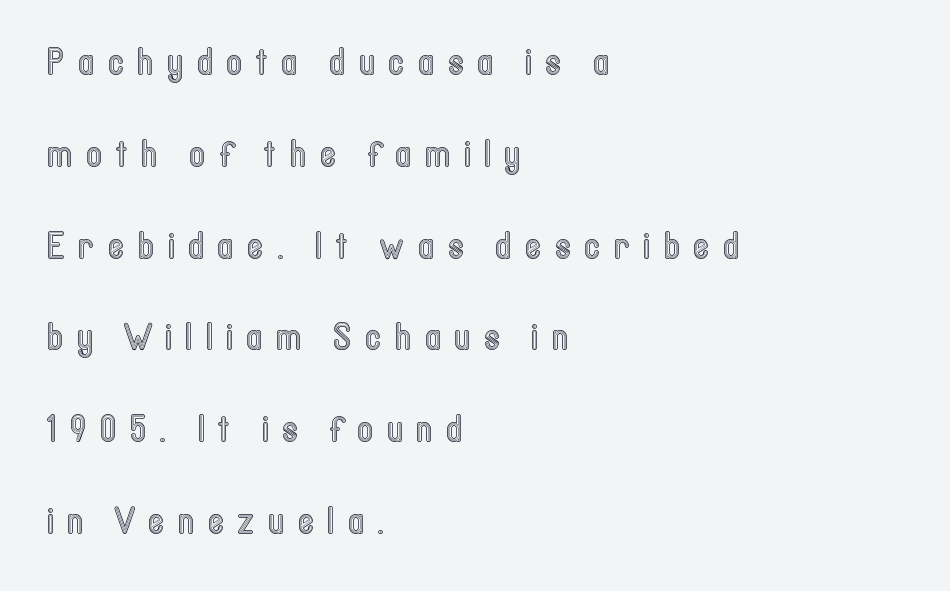
Note the varied advance widths — an 'i' is clearly narrower than an 'm'. Rule under the text: the space is simply empty. Quick note: not italic, upright. These lines have a slow, spaced-out rhythm from letter to letter.
